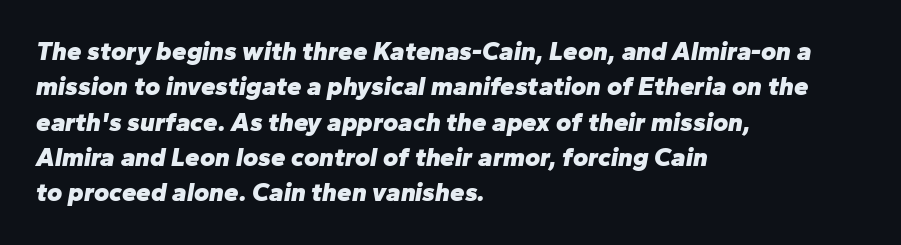
Q: Is the text bold? A: Yes.
Q: Is the text italic (slanted)? A: Yes, it leans right by about 10 degrees.
Q: Is the text underlined? A: No.
Q: How is the paragraph aligned? A: Left-aligned.
Q: Is the spacing between letters normal or unusually wide? A: Normal.
Q: Is the spacing between lines tight, normal or loose? A: Normal.
